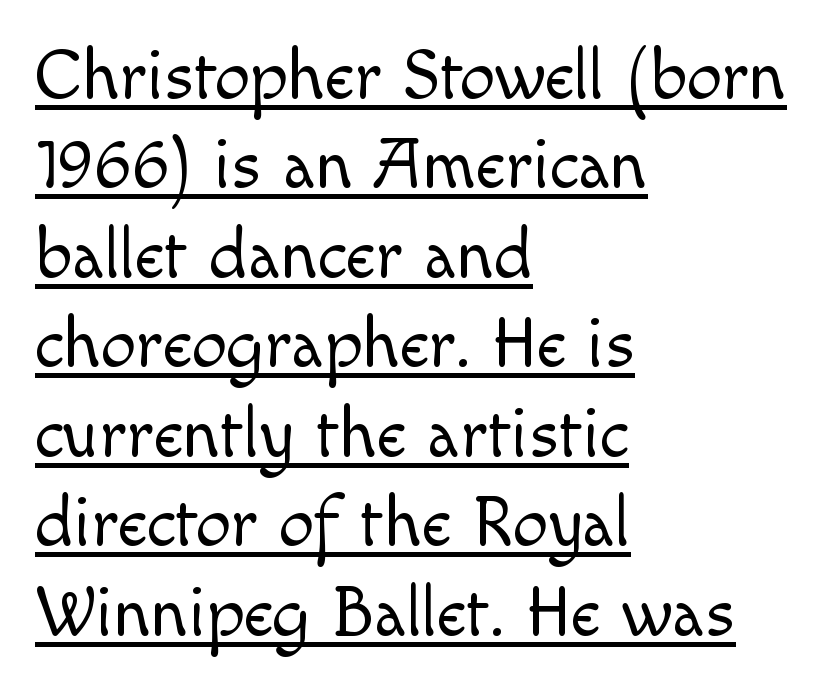
Are there feet on the stems? There aren't — it's a sans. This is roman type, the default non-slanted kind. Proportional: the letters do not fall into vertical columns. Leading matches the norm, producing a regular column.
